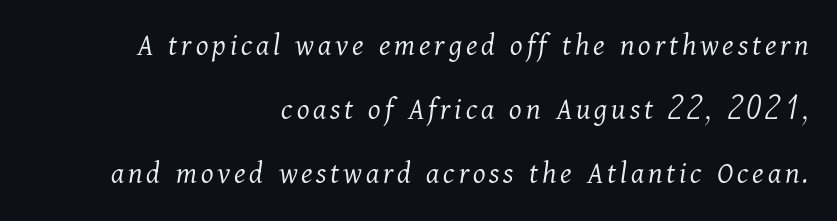
{"serif": "yes", "italic": "yes", "lean": "right", "slant_degrees": 11, "bold": "no", "weight": "light", "width": "normal", "stroke_contrast": "medium", "x_height": "medium", "monospaced": "no", "underline": "no", "align": "right", "line_spacing": "loose", "line_spacing_ratio": 2.0, "glyph_px": 32}
